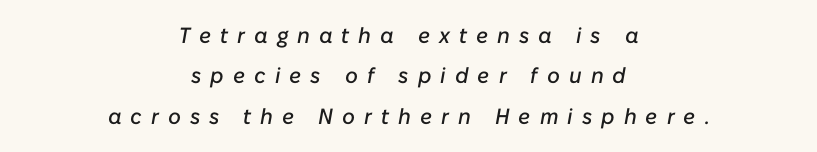
The image shows 22 px text type, italic (leaning right); set centered, line spacing 1.84x, unusually wide letter spacing (+0.41 em), not underlined.
